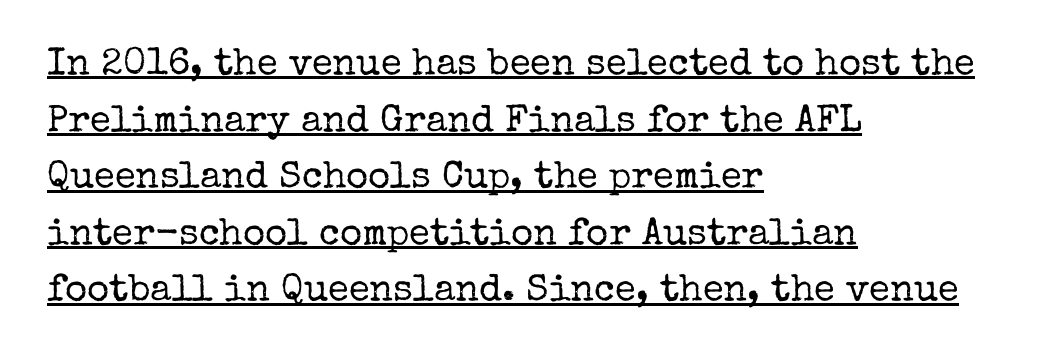
The image shows 38 px regular-weight serif type, upright; set left-aligned, normal line spacing (1.49x), normal letter spacing, underlined; low stroke contrast and a medium x-height.
